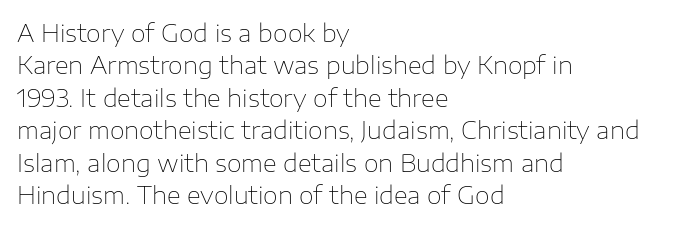
The image shows 24 px text type, upright; set left-aligned, normal line spacing (1.35x), normal letter spacing, not underlined.
